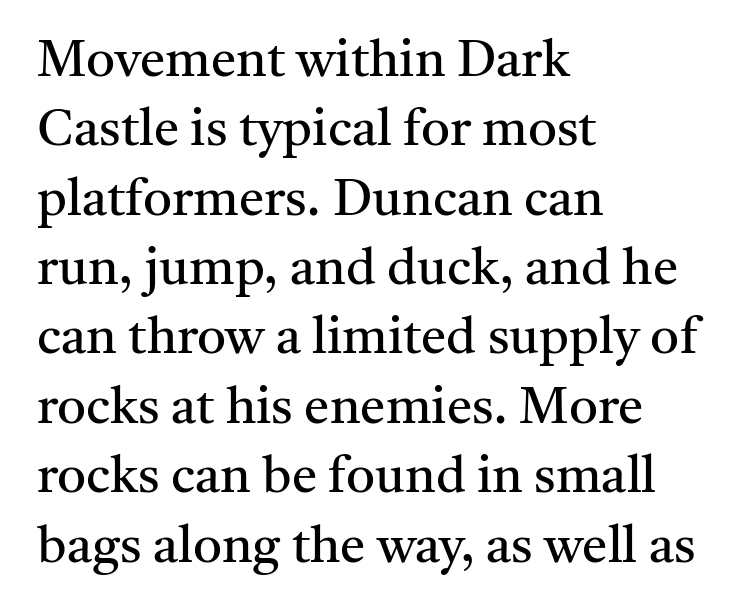
Q: Is the text bold? A: No.
Q: Is the text italic (slanted)? A: No, it is upright.
Q: Is the typeface a serif or a sans-serif typeface? A: Serif.
Q: Is the text underlined? A: No.
Q: How is the paragraph aligned? A: Left-aligned.
Q: Is the spacing between letters normal or unusually wide? A: Normal.
Q: Is the spacing between lines tight, normal or loose? A: Normal.
Q: Width (condensed, normal, or wide)? A: Normal.
Q: Stroke contrast? A: Medium.
Q: x-height? A: Medium.
Q: Monospaced? A: No.
